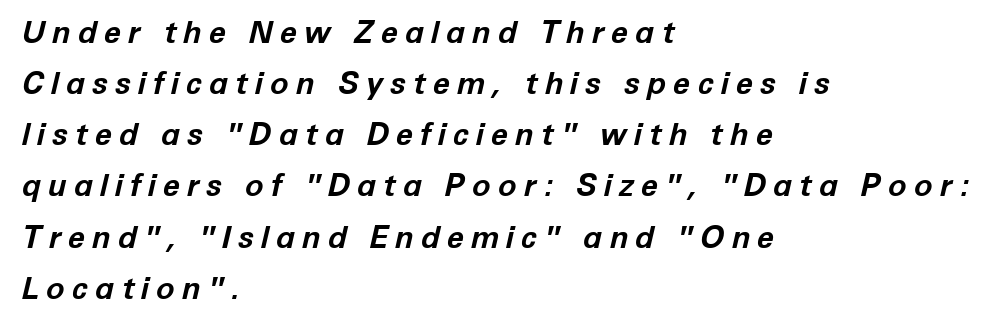
Slant detected: the letters are inclined. The space beneath each line is pristine and unruled. Weight: bold. Between one letter and the next there's a generous, obvious gap.
